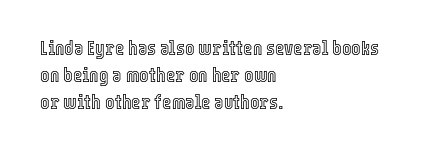
Q: Is the text italic (slanted)? A: No, it is upright.
Q: Is the text underlined? A: No.
Q: How is the paragraph aligned? A: Left-aligned.
Q: Is the spacing between letters normal or unusually wide? A: Normal.
Q: Is the spacing between lines tight, normal or loose? A: Normal.
